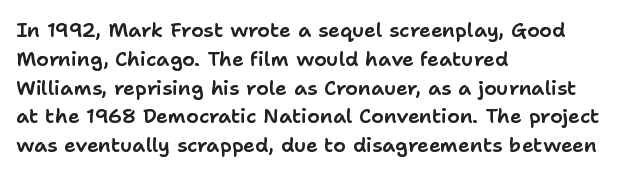
Q: Is the text italic (slanted)? A: No, it is upright.
Q: Is the text underlined? A: No.
Q: How is the paragraph aligned? A: Left-aligned.
Q: Is the spacing between letters normal or unusually wide? A: Normal.
Q: Is the spacing between lines tight, normal or loose? A: Normal.
